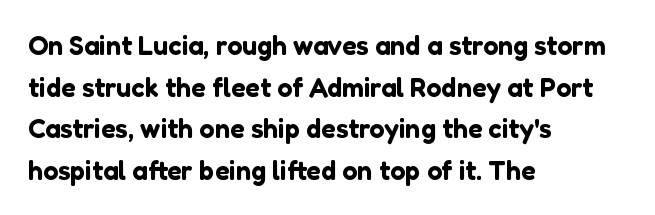
{"italic": "no", "underline": "no", "align": "left", "line_spacing": "normal", "line_spacing_ratio": 1.54, "letter_spacing": "normal", "letter_spacing_em": 0.0, "glyph_px": 27}
